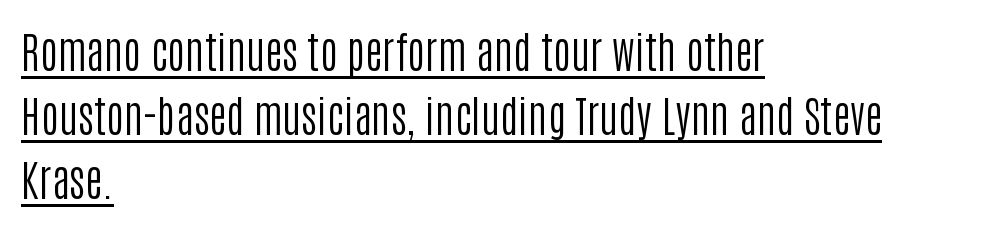
Weight: regular or lighter. The line-height multiplier appears to be the usual default. Think of a printed novel: that variable character pitch is what you see here. Serifs: no, the terminals of the letterforms are clean. If you drew a line through each stem, it would be perfectly vertical. Glyph-to-glyph distance matches everyday printed text.
